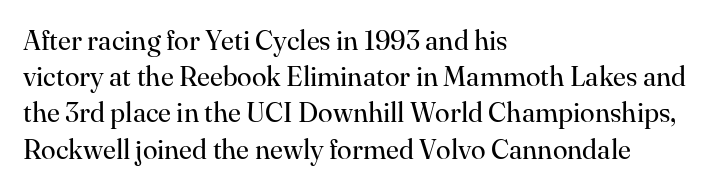
The image shows 27 px text type, upright; set left-aligned, normal line spacing (1.34x), normal letter spacing, not underlined.
